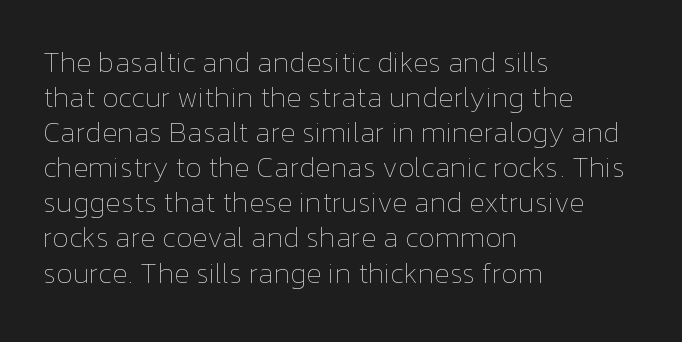
Q: Is the text bold? A: No.
Q: Is the text italic (slanted)? A: No, it is upright.
Q: Is the text underlined? A: No.
Q: How is the paragraph aligned? A: Left-aligned.
Q: Is the spacing between letters normal or unusually wide? A: Normal.
Q: Width (condensed, normal, or wide)? A: Normal.
Q: Stroke contrast? A: Low.
Q: x-height? A: Medium.
Q: Monospaced? A: No.
